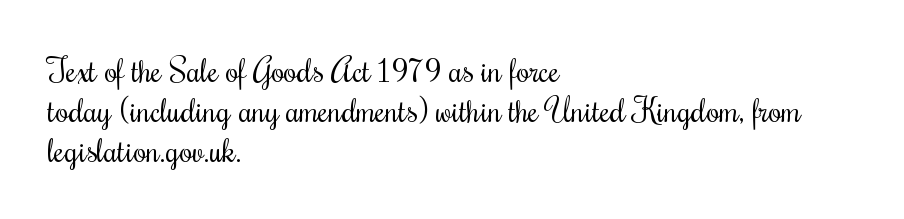
{"serif": "yes", "bold": "no", "weight": "regular", "width": "condensed", "stroke_contrast": "medium", "x_height": "small", "monospaced": "no", "underline": "no", "align": "left", "line_spacing_ratio": 1.21, "letter_spacing": "normal", "letter_spacing_em": 0.0, "glyph_px": 33}
